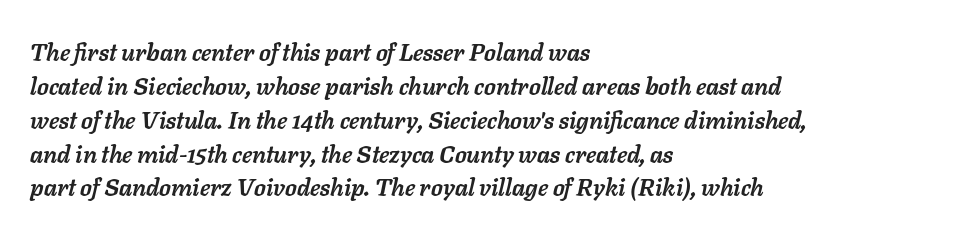
{"italic": "yes", "lean": "right", "slant_degrees": 11, "bold": "yes", "underline": "no", "align": "left", "line_spacing": "normal", "line_spacing_ratio": 1.41, "letter_spacing": "normal", "letter_spacing_em": 0.0, "glyph_px": 24}
